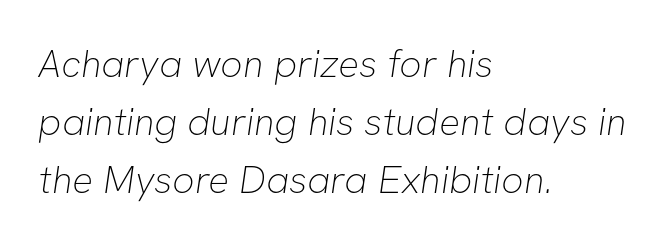
Q: Is the text bold? A: No.
Q: Is the typeface a serif or a sans-serif typeface? A: Sans-serif.
Q: Is the text underlined? A: No.
Q: How is the paragraph aligned? A: Left-aligned.
Q: Is the spacing between letters normal or unusually wide? A: Normal.
Q: Is the spacing between lines tight, normal or loose? A: Normal.
Q: Width (condensed, normal, or wide)? A: Normal.
Q: Stroke contrast? A: Low.
Q: x-height? A: Medium.
Q: Monospaced? A: No.
